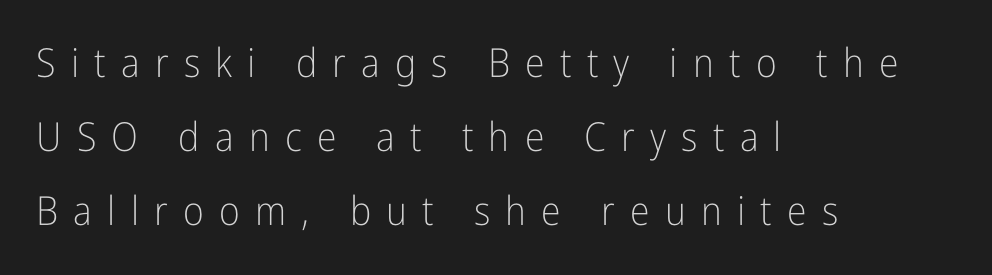
{"serif": "no", "italic": "no", "bold": "no", "weight": "light", "width": "condensed", "stroke_contrast": "low", "x_height": "medium", "monospaced": "no", "underline": "no", "align": "left", "line_spacing_ratio": 1.85, "letter_spacing": "wide", "letter_spacing_em": 0.38, "glyph_px": 40}
